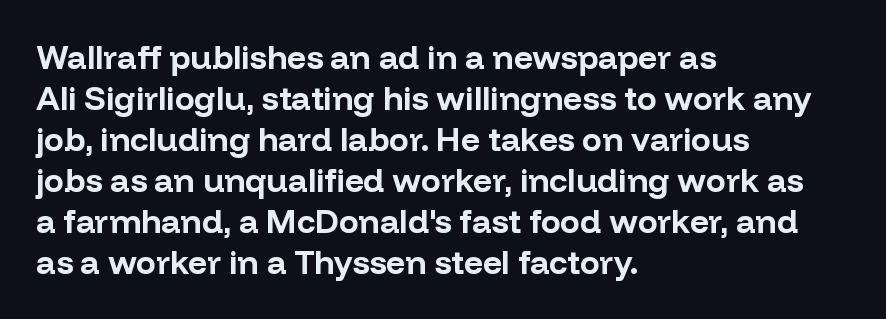
Q: Is the text bold? A: Yes.
Q: Is the text italic (slanted)? A: No, it is upright.
Q: Is the typeface a serif or a sans-serif typeface? A: Sans-serif.
Q: Is the text underlined? A: No.
Q: How is the paragraph aligned? A: Left-aligned.
Q: Is the spacing between letters normal or unusually wide? A: Normal.
Q: Width (condensed, normal, or wide)? A: Normal.
Q: Stroke contrast? A: Low.
Q: x-height? A: Medium.
Q: Monospaced? A: No.
